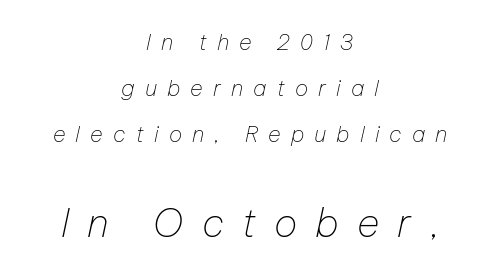
{"italic": "yes", "lean": "right", "slant_degrees": 12, "bold": "no", "weight": "thin", "width": "normal", "stroke_contrast": "low", "x_height": "medium", "monospaced": "no", "underline": "no", "align": "center", "line_spacing": "loose", "line_spacing_ratio": 2.1, "letter_spacing": "wide", "letter_spacing_em": 0.46, "larger_block": "second", "size_ratio": 1.77, "glyph_px": 39}
